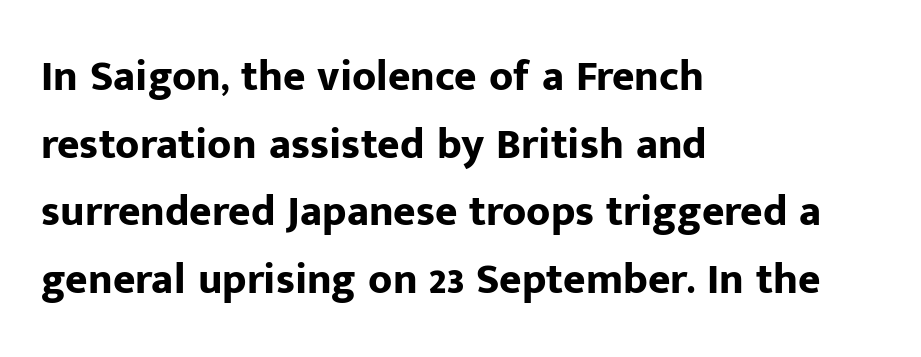
Q: Is the text bold? A: Yes.
Q: Is the text italic (slanted)? A: No, it is upright.
Q: Is the typeface a serif or a sans-serif typeface? A: Sans-serif.
Q: Is the text underlined? A: No.
Q: How is the paragraph aligned? A: Left-aligned.
Q: Is the spacing between letters normal or unusually wide? A: Normal.
Q: Is the spacing between lines tight, normal or loose? A: Normal.
Q: Width (condensed, normal, or wide)? A: Normal.
Q: Stroke contrast? A: Low.
Q: x-height? A: Medium.
Q: Monospaced? A: No.
